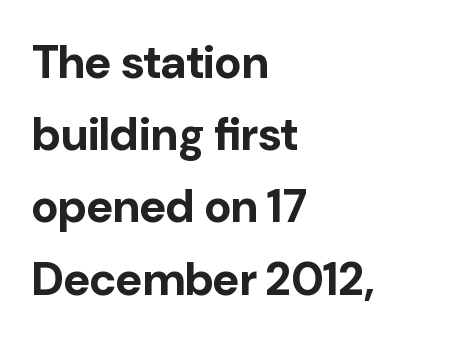
Q: Is the text bold? A: Yes.
Q: Is the text italic (slanted)? A: No, it is upright.
Q: Is the typeface a serif or a sans-serif typeface? A: Sans-serif.
Q: Is the text underlined? A: No.
Q: How is the paragraph aligned? A: Left-aligned.
Q: Is the spacing between letters normal or unusually wide? A: Normal.
Q: Is the spacing between lines tight, normal or loose? A: Normal.
Q: Width (condensed, normal, or wide)? A: Normal.
Q: Stroke contrast? A: Low.
Q: x-height? A: Medium.
Q: Monospaced? A: No.
